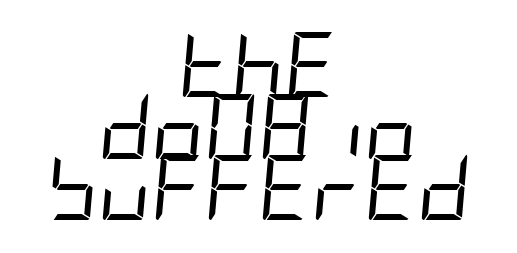
Q: Is the text bold? A: No.
Q: Is the text italic (slanted)? A: Yes, it leans right by about 5 degrees.
Q: Is the text underlined? A: No.
Q: How is the paragraph aligned? A: Centered.
Q: Is the spacing between letters normal or unusually wide? A: Normal.
Q: Is the spacing between lines tight, normal or loose? A: Tight.
Q: Width (condensed, normal, or wide)? A: Condensed.
Q: Stroke contrast? A: Low.
Q: x-height? A: Large.
